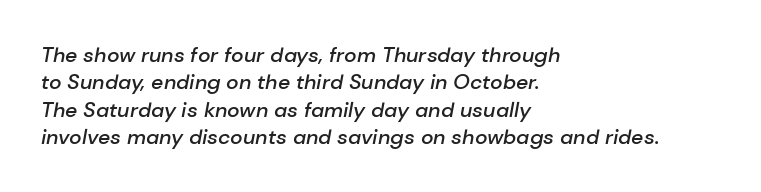
Q: Is the text bold? A: Semi-bold.
Q: Is the text italic (slanted)? A: Yes, it leans right by about 10 degrees.
Q: Is the text underlined? A: No.
Q: How is the paragraph aligned? A: Left-aligned.
Q: Is the spacing between letters normal or unusually wide? A: Normal.
Q: Is the spacing between lines tight, normal or loose? A: Normal.
